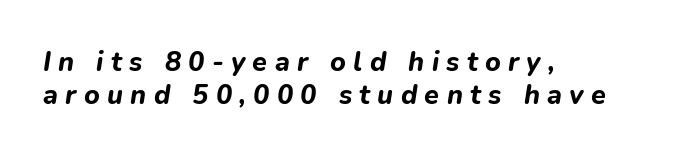
The image shows 27 px bold type, italic (leaning right); set left-aligned, line spacing 1.21x, unusually wide letter spacing (+0.27 em), not underlined.
